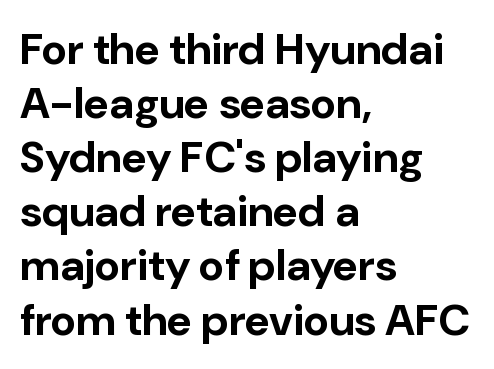
Standard letterfit; no display-style spreading of the glyphs. The typesetter chose a ragged-right arrangement here. Character widths vary here, with narrow letters taking less room than wide ones. Nope, no serifs anywhere on these letters. Strong, thick strokes mark this as bold type.
